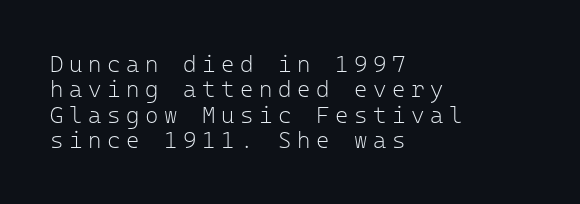
{"italic": "no", "bold": "no", "underline": "no", "align": "left", "line_spacing": "tight", "line_spacing_ratio": 1.1, "letter_spacing": "wide", "letter_spacing_em": 0.24, "glyph_px": 23}
